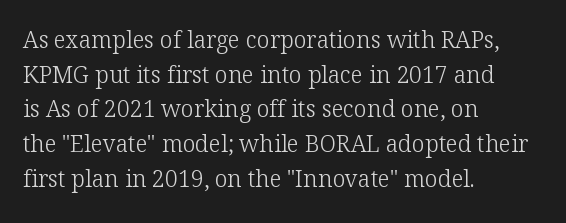
Q: Is the text bold? A: No.
Q: Is the text italic (slanted)? A: No, it is upright.
Q: Is the text underlined? A: No.
Q: How is the paragraph aligned? A: Left-aligned.
Q: Is the spacing between letters normal or unusually wide? A: Normal.
Q: Is the spacing between lines tight, normal or loose? A: Normal.
